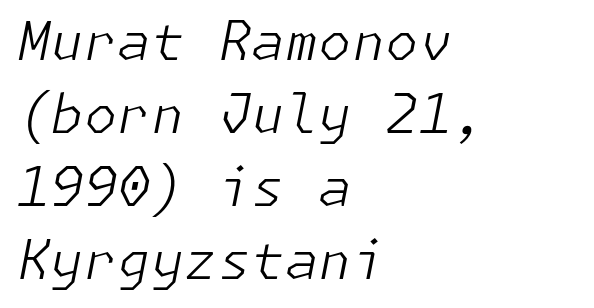
{"italic": "yes", "lean": "right", "slant_degrees": 11, "bold": "no", "weight": "light", "width": "normal", "stroke_contrast": "low", "x_height": "medium", "underline": "no", "align": "left", "line_spacing": "normal", "line_spacing_ratio": 1.35, "letter_spacing": "normal", "letter_spacing_em": 0.0, "glyph_px": 54}
